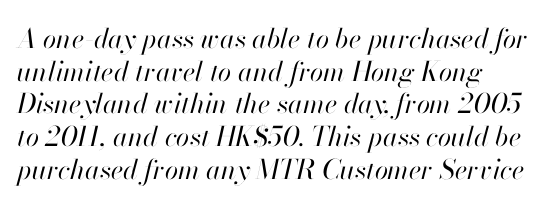
Q: Is the text bold? A: No.
Q: Is the text italic (slanted)? A: Yes, it leans right by about 13 degrees.
Q: Is the text underlined? A: No.
Q: How is the paragraph aligned? A: Left-aligned.
Q: Is the spacing between letters normal or unusually wide? A: Normal.
